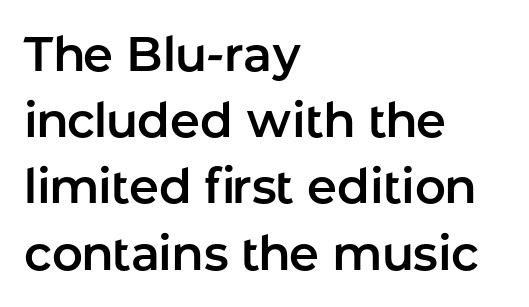
The rows are spaced the way most documents space them. Caption: multi-line text, flush left, ragged right. Is this a fixed-width face? No — the glyphs have proportional, varying widths. Tracking here is standard; glyphs follow each other at the usual distance.
